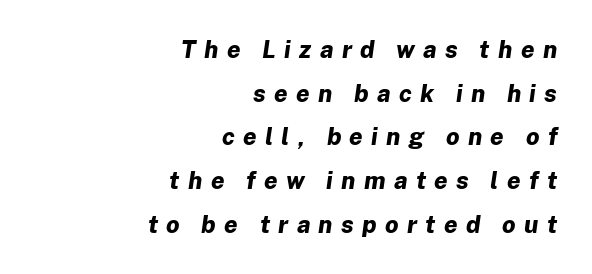
Every row of glyphs terminates at an identical x-position on the right. It's the slanting kind of type. Spacing between characters has been opened up far beyond the box default. The font is running at its bold setting. Underlining? Definitely not there.
